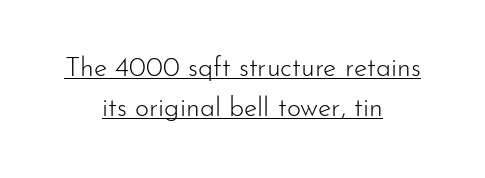
The letters stand straight up with perfectly vertical stems. Does a line run under the words? Yes, clearly. If you measured baseline to baseline, you'd find a middling distance. Is the block centered? Yes — each line is placed symmetrically about the middle. No extra tracking has been applied to these lines.
